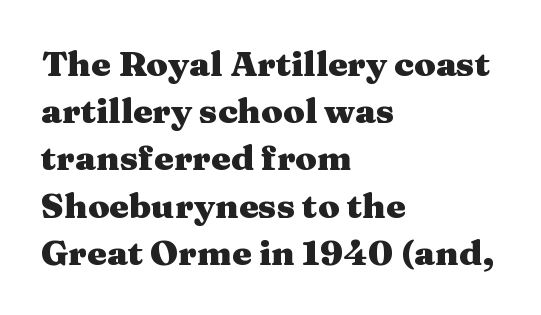
{"serif": "yes", "italic": "no", "bold": "yes", "weight": "heavy", "width": "wide", "stroke_contrast": "medium", "x_height": "medium", "monospaced": "no", "underline": "no", "align": "left", "line_spacing": "normal", "line_spacing_ratio": 1.35, "letter_spacing": "normal", "letter_spacing_em": 0.0, "glyph_px": 35}
